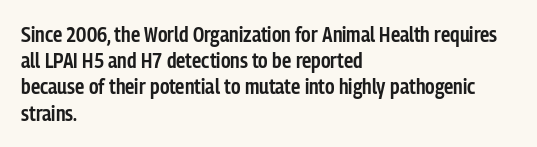
The image shows 21 px text type, upright; set left-aligned, normal line spacing (1.25x), normal letter spacing, not underlined.
